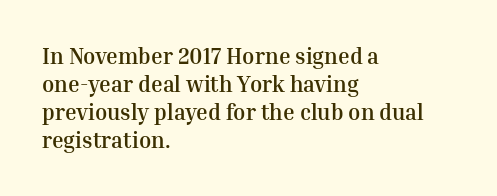
The passage is arranged the way most books set body copy — flush left. No word sits above an underline. Nobody touched the tracking dial on this one. Stroke thickness is high; the sample reads as a true bold.
